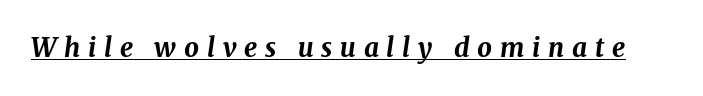
{"italic": "yes", "lean": "right", "slant_degrees": 8, "bold": "yes", "underline": "yes", "letter_spacing": "wide", "letter_spacing_em": 0.3, "glyph_px": 26}
